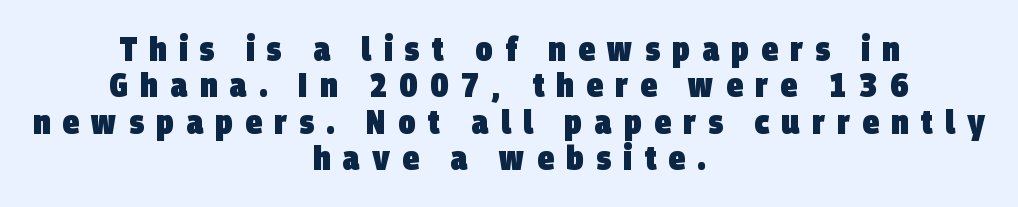
The image shows 34 px heavy, condensed sans-serif type; set centered, tight line spacing (1.07x), unusually wide letter spacing (+0.36 em), not underlined; low stroke contrast and a large x-height.
